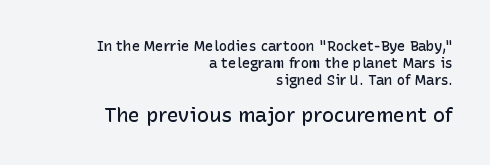
{"italic": "no", "bold": "semi", "underline": "no", "align": "right", "line_spacing_ratio": 1.2, "letter_spacing": "normal", "letter_spacing_em": 0.0, "larger_block": "second", "size_ratio": 1.43, "glyph_px": 20}
